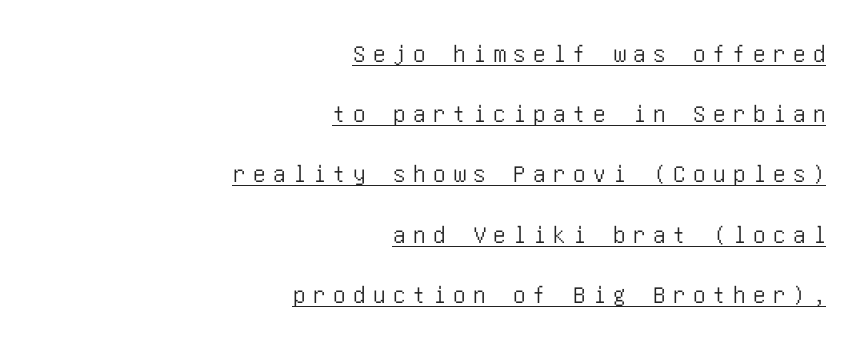
The image shows 25 px text type, upright; set right-aligned, loose line spacing (2.41x), unusually wide letter spacing (+0.3 em), underlined.
